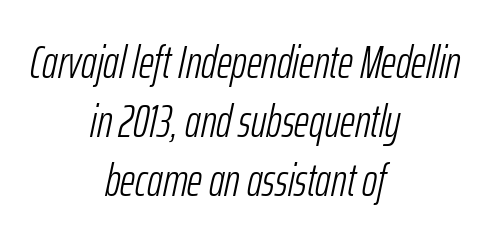
Typeset on center — no edge is straight. The face looks like a standard text weight, possibly lighter. The gap between lines stays unmarked. Does the lettering tilt? It does — this is italic. Character widths vary here, with narrow letters taking less room than wide ones.
